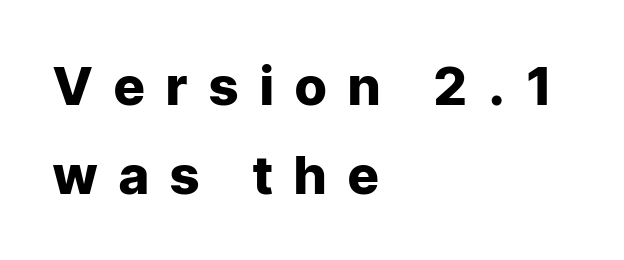
The image shows 53 px heavy sans-serif type, upright; set left-aligned, normal line spacing (1.67x), unusually wide letter spacing (+0.41 em), not underlined; low stroke contrast and a medium x-height.
